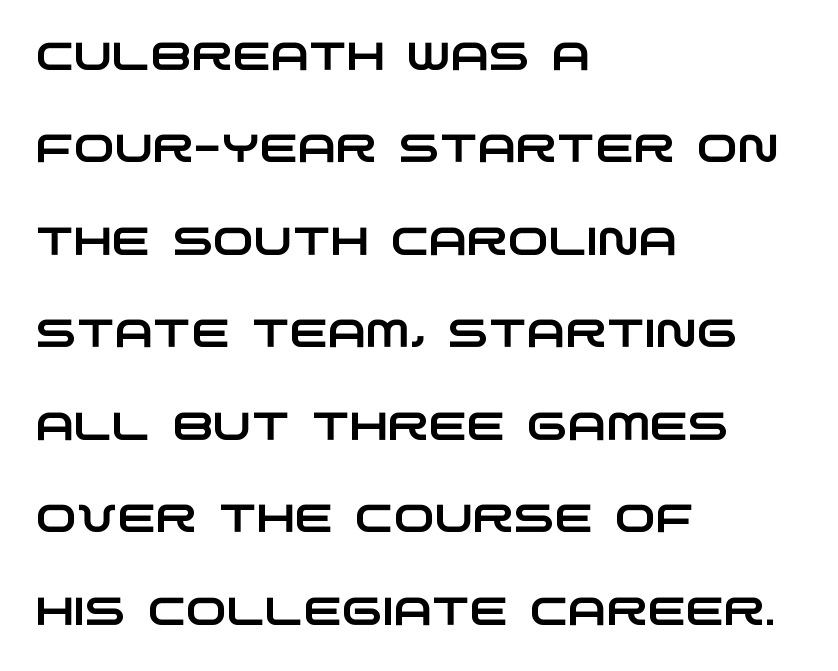
Does extra space separate the letters? No, they use regular spacing. The passage is arranged the way most books set body copy — flush left. The face used here is proportionally spaced, like ordinary book or web type. Reading down the column, the eye jumps a long way to each next line.
